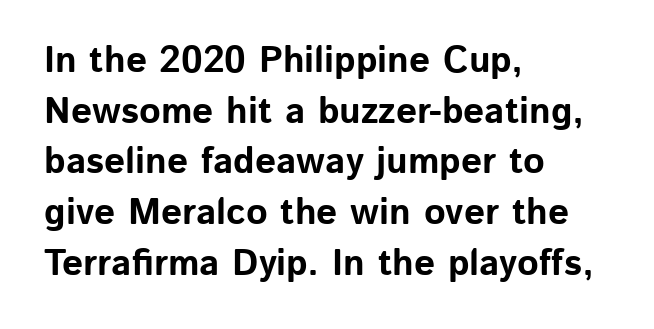
{"serif": "no", "italic": "no", "bold": "yes", "weight": "bold", "width": "normal", "stroke_contrast": "low", "x_height": "medium", "monospaced": "no", "underline": "no", "align": "left", "line_spacing": "normal", "line_spacing_ratio": 1.37, "letter_spacing": "normal", "letter_spacing_em": 0.0, "glyph_px": 37}
